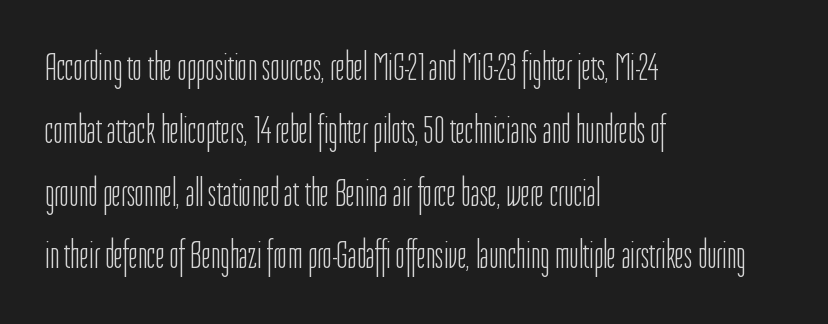
Q: Is the text bold? A: No.
Q: Is the text italic (slanted)? A: No, it is upright.
Q: Is the typeface a serif or a sans-serif typeface? A: Sans-serif.
Q: Is the text underlined? A: No.
Q: How is the paragraph aligned? A: Left-aligned.
Q: Is the spacing between letters normal or unusually wide? A: Normal.
Q: Is the spacing between lines tight, normal or loose? A: Normal.
Q: Width (condensed, normal, or wide)? A: Condensed.
Q: Stroke contrast? A: Low.
Q: x-height? A: Medium.
Q: Monospaced? A: No.
